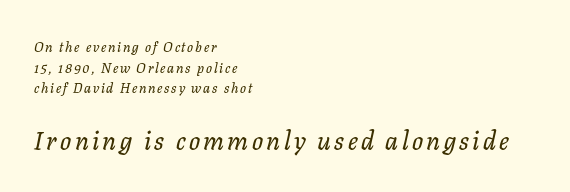
{"italic": "yes", "lean": "right", "slant_degrees": 11, "underline": "no", "align": "left", "line_spacing": "normal", "line_spacing_ratio": 1.48, "larger_block": "second", "size_ratio": 1.86, "glyph_px": 26}
